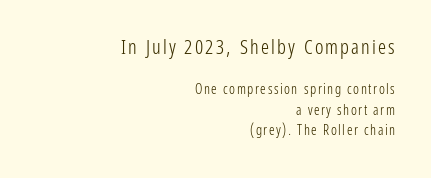
Horizontal alignment here is rightward, an uncommon choice for prose. When letters stand straight like this, we call the style roman or upright. Each row of text sits above clean, open space. The font sits on the lighter half of the weight spectrum, regular included.
